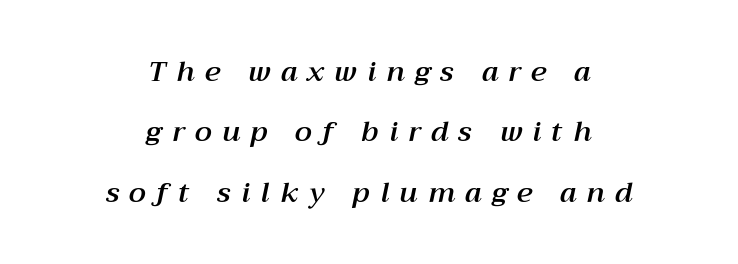
Students, note that the glyphs here are deliberately spaced far apart. Each row of text sits above clean, open space. Compared with typical paragraphs, the rows here are farther apart. An italicized treatment has been applied to the whole sample. In CSS terms this would be text-align: center. A typesetter would call this proportional, since set widths differ per character.
